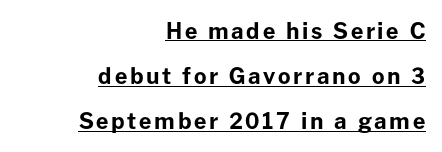
Q: Is the text bold? A: Yes.
Q: Is the text italic (slanted)? A: No, it is upright.
Q: Is the text underlined? A: Yes.
Q: How is the paragraph aligned? A: Right-aligned.
Q: Is the spacing between lines tight, normal or loose? A: Loose.
